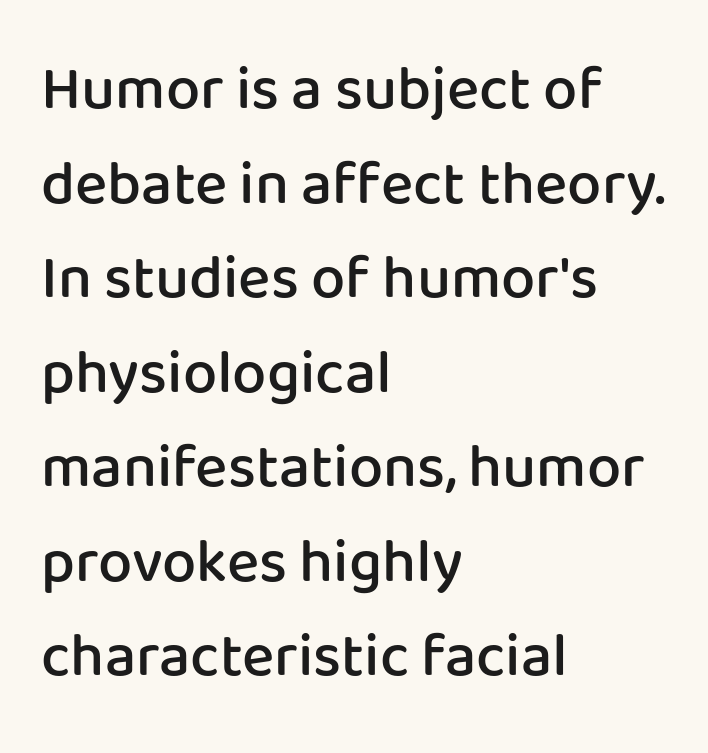
These lines were composed using upright roman letters. The text was rendered using a sans face with plain stroke endings. The rendering uses a semibold face; strokes are thickened but not to full bold. Standard letterfit; no display-style spreading of the glyphs. Bare-footed words on every line. Horizontal alignment here is leftward, the default for most running prose.
